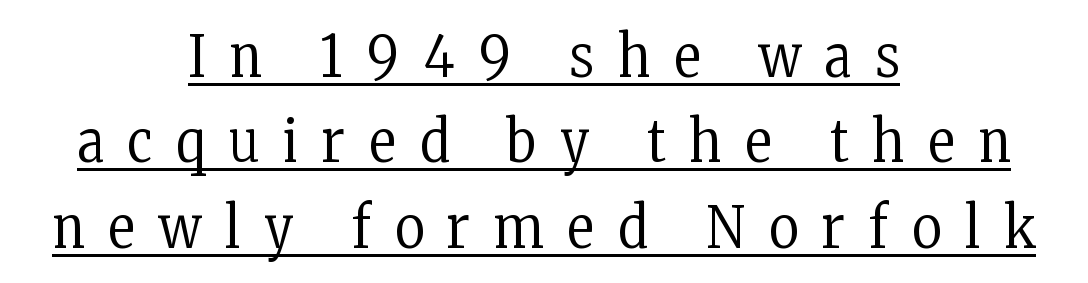
{"serif": "yes", "italic": "no", "bold": "no", "weight": "regular", "width": "condensed", "stroke_contrast": "low", "x_height": "medium", "monospaced": "no", "underline": "yes", "align": "center", "line_spacing": "normal", "line_spacing_ratio": 1.47, "letter_spacing": "wide", "letter_spacing_em": 0.41, "glyph_px": 58}
